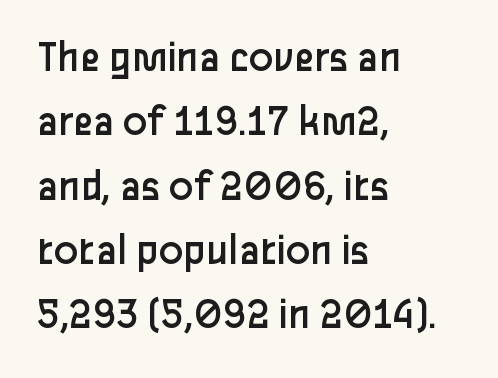
Q: Is the text bold? A: No.
Q: Is the text italic (slanted)? A: No, it is upright.
Q: Is the typeface a serif or a sans-serif typeface? A: Sans-serif.
Q: Is the text underlined? A: No.
Q: How is the paragraph aligned? A: Left-aligned.
Q: Is the spacing between letters normal or unusually wide? A: Normal.
Q: Is the spacing between lines tight, normal or loose? A: Normal.
Q: Width (condensed, normal, or wide)? A: Normal.
Q: Stroke contrast? A: Low.
Q: x-height? A: Medium.
Q: Monospaced? A: No.
